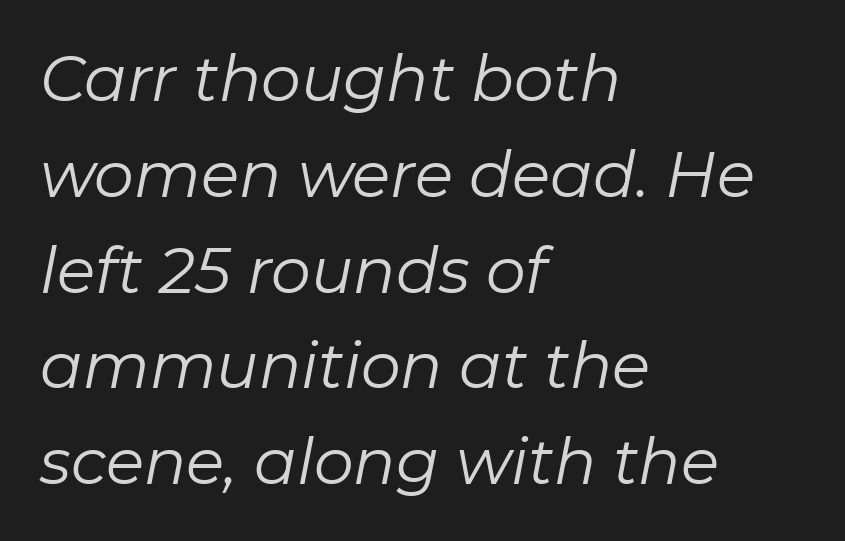
{"italic": "yes", "lean": "right", "slant_degrees": 11, "bold": "no", "weight": "regular", "width": "normal", "stroke_contrast": "low", "x_height": "medium", "monospaced": "no", "underline": "no", "align": "left", "line_spacing": "normal", "line_spacing_ratio": 1.52, "letter_spacing": "normal", "letter_spacing_em": 0.0, "glyph_px": 63}
